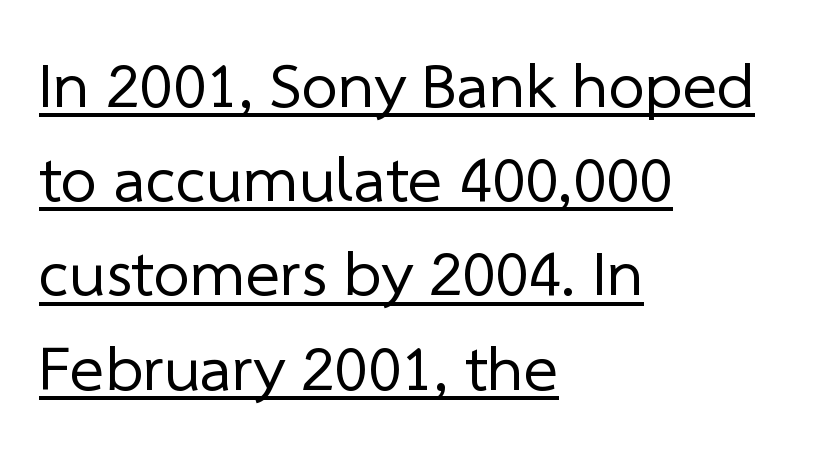
The image shows 65 px regular-weight sans-serif type; set left-aligned, normal line spacing (1.45x), normal letter spacing, underlined; low stroke contrast and a medium x-height.
